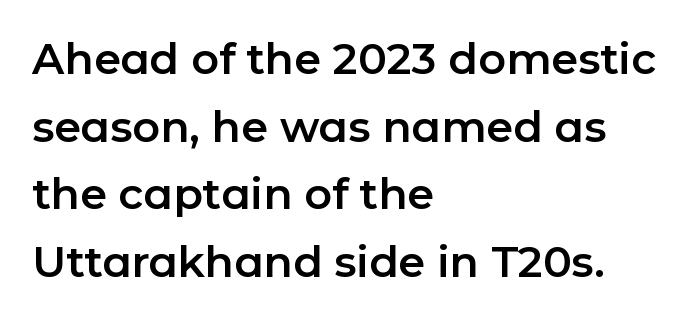
{"serif": "no", "italic": "no", "width": "normal", "stroke_contrast": "low", "x_height": "medium", "monospaced": "no", "underline": "no", "align": "left", "line_spacing": "normal", "line_spacing_ratio": 1.57, "letter_spacing": "normal", "letter_spacing_em": 0.0, "glyph_px": 43}
